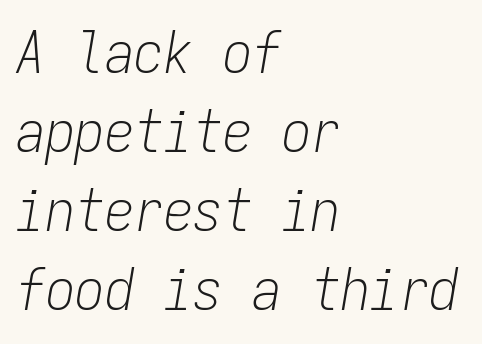
The ragged edge is on the right, which tells us the setting is flush left. The rendering applies a slant to the glyphs. Does the leading feel generous? No, just average. The line texture is even and compact thanks to regular tracking. The face used here is monospaced, like something from a code editor.
